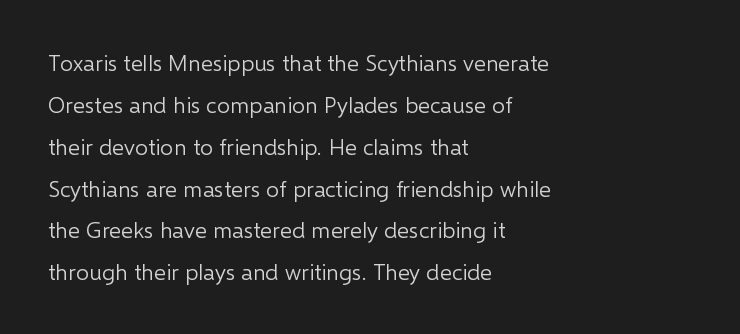
Q: Is the text bold? A: No.
Q: Is the text italic (slanted)? A: No, it is upright.
Q: Is the text underlined? A: No.
Q: How is the paragraph aligned? A: Left-aligned.
Q: Is the spacing between letters normal or unusually wide? A: Normal.
